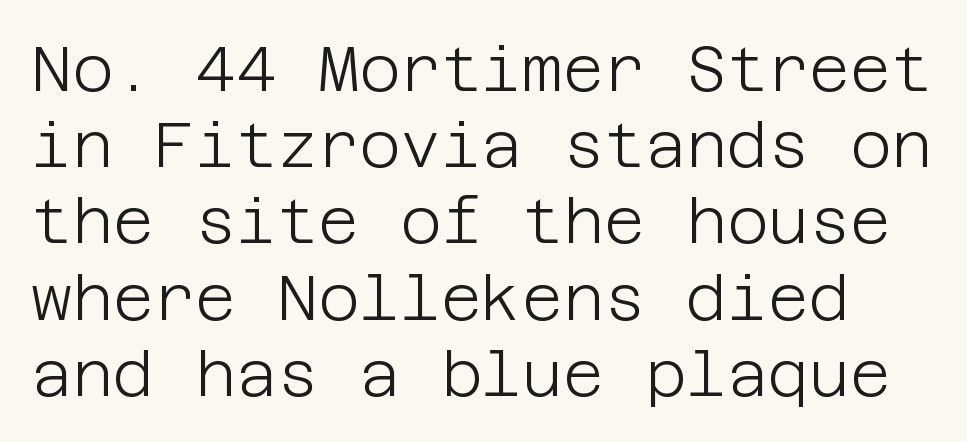
{"serif": "no", "italic": "no", "bold": "no", "weight": "light", "width": "normal", "stroke_contrast": "low", "x_height": "large", "underline": "no", "line_spacing_ratio": 1.21, "letter_spacing": "normal", "letter_spacing_em": 0.0, "glyph_px": 63}
